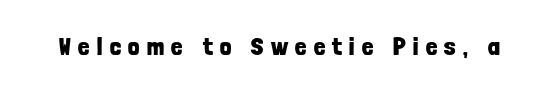
Is the letter spacing exaggerated? Yes — the characters are pushed far apart. Quick note: not italic, upright. Anything drawn beneath the words? Only blank space. Summary of weight: heavy, a full bold.
